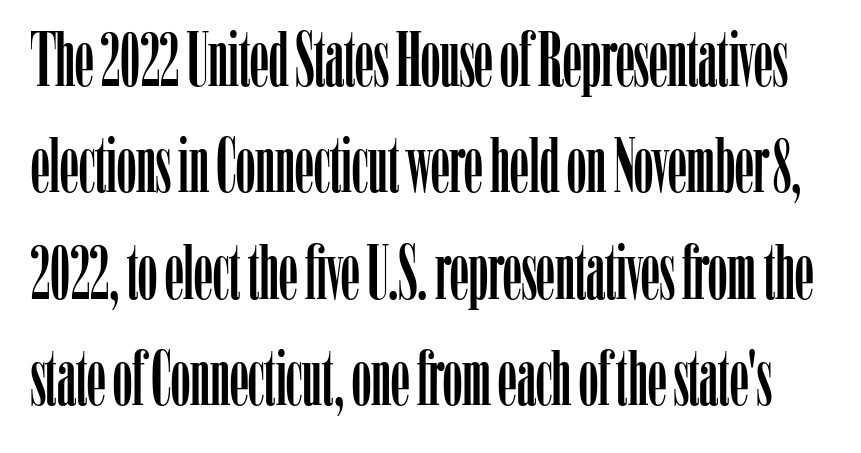
Q: Is the text italic (slanted)? A: No, it is upright.
Q: Is the typeface a serif or a sans-serif typeface? A: Serif.
Q: Is the text underlined? A: No.
Q: Is the spacing between letters normal or unusually wide? A: Normal.
Q: Is the spacing between lines tight, normal or loose? A: Normal.
Q: Width (condensed, normal, or wide)? A: Condensed.
Q: Stroke contrast? A: Low.
Q: x-height? A: Medium.
Q: Monospaced? A: No.
